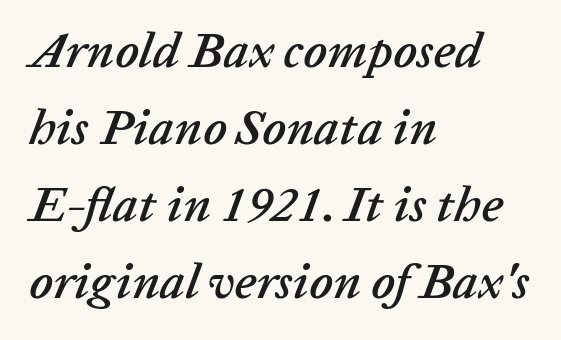
The area under the type is left untouched. Reading down the block, your eye returns to a fixed left position each line. These lines are rendered in a variable-pitch font. Letter spacing: default.
